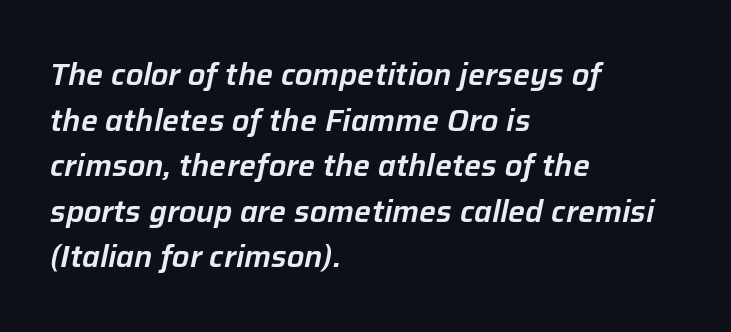
The image shows 30 px text type, italic (leaning right); set left-aligned, normal line spacing (1.52x), normal letter spacing, not underlined; low stroke contrast and a medium x-height.
